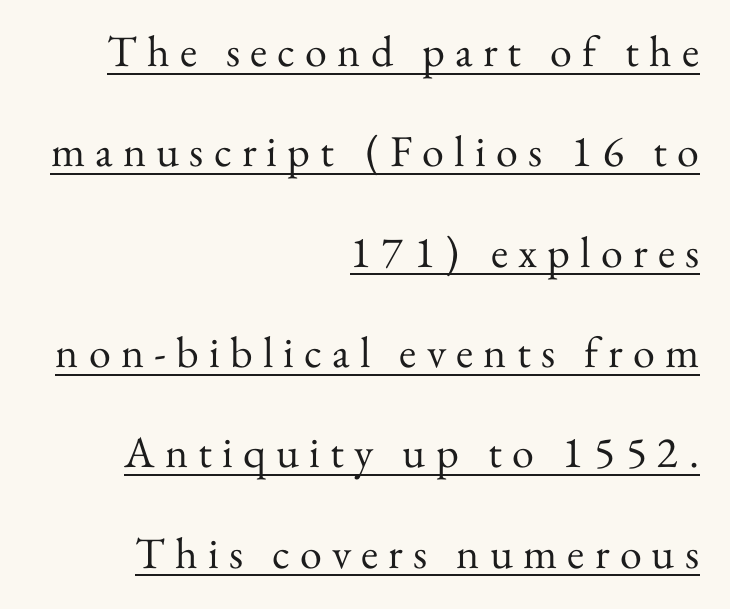
The image shows 44 px regular-weight serif type, upright; set right-aligned, loose line spacing (2.28x), unusually wide letter spacing (+0.23 em), underlined; medium stroke contrast and a small x-height.
